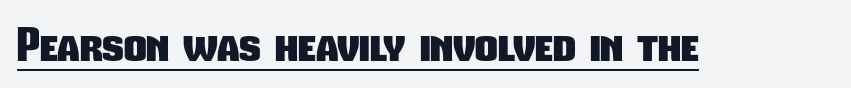
{"serif": "no", "bold": "yes", "weight": "heavy", "width": "condensed", "stroke_contrast": "low", "x_height": "medium", "monospaced": "no", "underline": "yes", "letter_spacing": "normal", "letter_spacing_em": 0.0, "glyph_px": 44}
